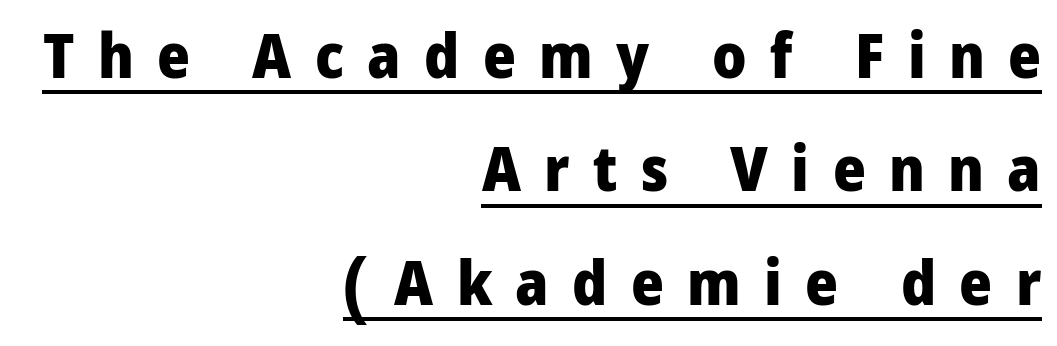
{"serif": "no", "italic": "no", "bold": "yes", "weight": "heavy", "width": "condensed", "stroke_contrast": "low", "x_height": "large", "monospaced": "no", "underline": "yes", "align": "right", "line_spacing_ratio": 1.8, "letter_spacing": "wide", "letter_spacing_em": 0.37, "glyph_px": 63}
